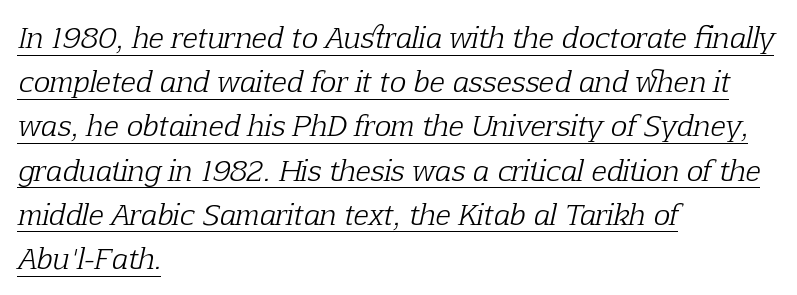
Q: Is the text bold? A: No.
Q: Is the text italic (slanted)? A: Yes, it leans right by about 12 degrees.
Q: Is the typeface a serif or a sans-serif typeface? A: Serif.
Q: Is the text underlined? A: Yes.
Q: How is the paragraph aligned? A: Left-aligned.
Q: Is the spacing between letters normal or unusually wide? A: Normal.
Q: Is the spacing between lines tight, normal or loose? A: Normal.
Q: Width (condensed, normal, or wide)? A: Normal.
Q: Stroke contrast? A: Low.
Q: x-height? A: Medium.
Q: Monospaced? A: No.
